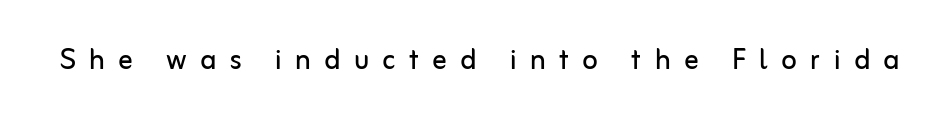
The gap between lines stays unmarked. What kind of face is this? One without serifs — a sans. It's the straight-up-and-down kind of type. The type is letterspaced generously, with wide tracking. Each letter keeps its own natural width here, so spacing adapts to shape. A light-to-regular cut is what we see here.
